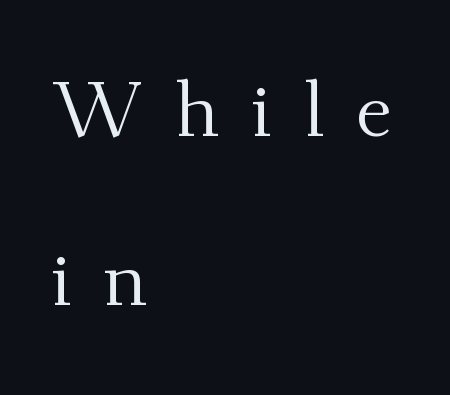
Notice the wide empty band between every row — that's loose leading. This sample is left-justified, so line endings fall wherever the words run out. No heavy texture on the line: the type isn't bold. When letters stand straight like this, we call the style roman or upright. The letters carry serifs — small finishing strokes at the ends of their stems. Think of a printed novel: that variable character pitch is what you see here.
